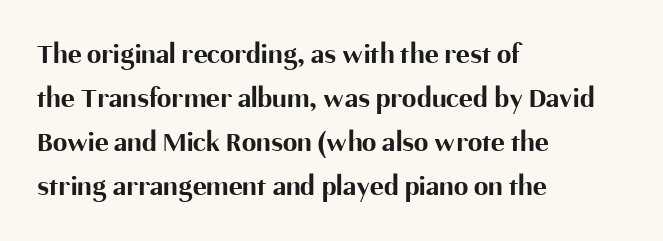
The image shows 29 px bold sans-serif type, upright; set left-aligned, normal line spacing (1.52x), normal letter spacing, not underlined; medium stroke contrast and a medium x-height.
